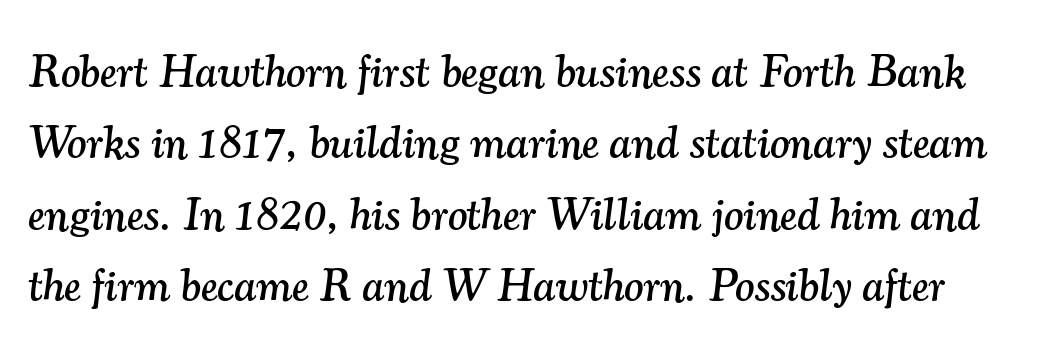
Looks like regular typesetting: each glyph gets only the width it needs. Unmarked baselines from the first word to the last. Standard letterfit; no display-style spreading of the glyphs. Baseline-to-baseline distance is the conventional proportion of letter height.
